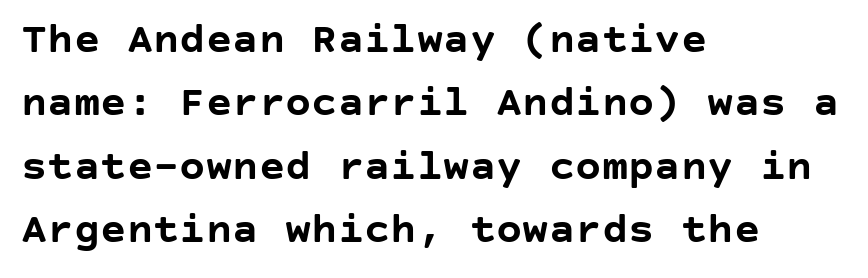
Q: Is the text bold? A: Yes.
Q: Is the text italic (slanted)? A: No, it is upright.
Q: Is the typeface a serif or a sans-serif typeface? A: Sans-serif.
Q: Is the text underlined? A: No.
Q: How is the paragraph aligned? A: Left-aligned.
Q: Is the spacing between letters normal or unusually wide? A: Normal.
Q: Is the spacing between lines tight, normal or loose? A: Normal.
Q: Width (condensed, normal, or wide)? A: Normal.
Q: Stroke contrast? A: Low.
Q: x-height? A: Large.
